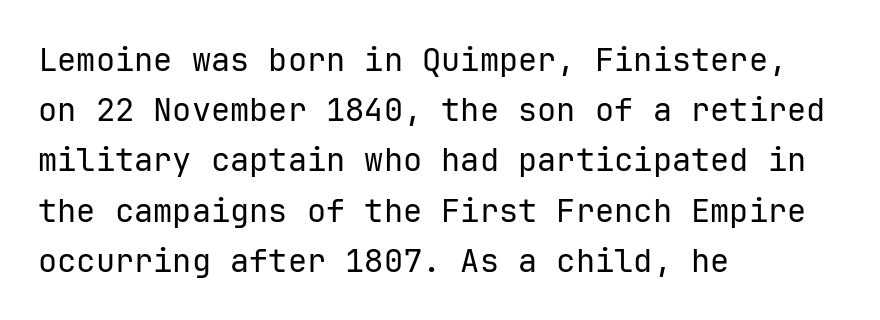
The image shows 32 px regular-weight sans-serif type, upright, monospaced; set left-aligned, normal line spacing (1.57x), normal letter spacing, not underlined; low stroke contrast and a medium x-height.
